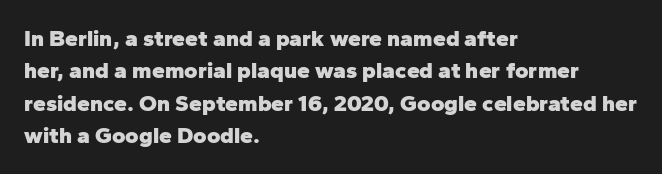
Q: Is the text bold? A: Yes.
Q: Is the text italic (slanted)? A: No, it is upright.
Q: Is the text underlined? A: No.
Q: How is the paragraph aligned? A: Left-aligned.
Q: Is the spacing between letters normal or unusually wide? A: Normal.
Q: Is the spacing between lines tight, normal or loose? A: Normal.
